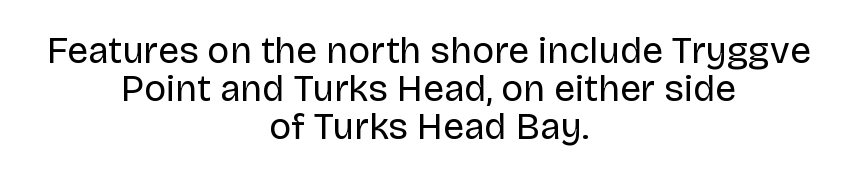
The image shows 37 px regular-weight sans-serif type, upright; set centered, tight line spacing (1.03x), normal letter spacing, not underlined; low stroke contrast and a large x-height.
